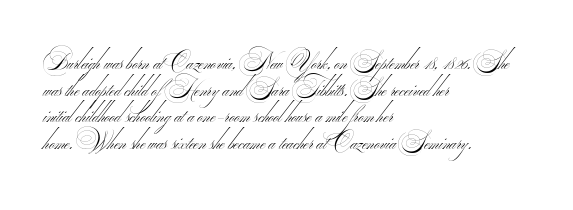
The image shows 22 px text type; set left-aligned, line spacing 1.21x, normal letter spacing, not underlined.
